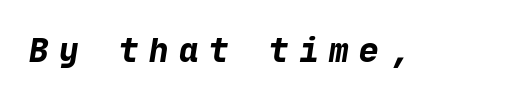
Quick note: underline off. To sum up the face: it is a sans, with no serifs. The face used here is rendered with a markedly widened letterfit. Every letter is thick-stroked: bold, no question.
